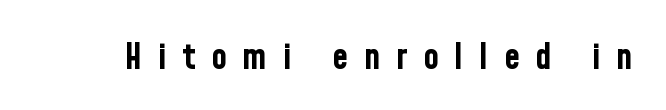
Q: Is the text bold? A: Yes.
Q: Is the text italic (slanted)? A: No, it is upright.
Q: Is the typeface a serif or a sans-serif typeface? A: Sans-serif.
Q: Is the text underlined? A: No.
Q: Is the spacing between letters normal or unusually wide? A: Unusually wide.
Q: Width (condensed, normal, or wide)? A: Condensed.
Q: Stroke contrast? A: Low.
Q: x-height? A: Medium.
Q: Monospaced? A: No.
